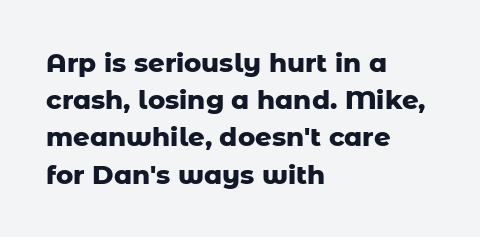
Notice how descenders clear the ascenders below comfortably — that's standard leading. Compared with an ordinary text face, these strokes are far heavier — a full bold. Compared with typical body copy, the letter spacing here is the same. Italic: no, the glyphs are upright roman. The rag falls on the right side of this text block. Descenders hang freely into open space.
